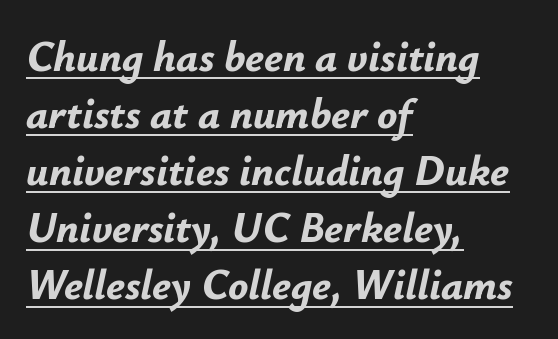
{"italic": "yes", "lean": "right", "slant_degrees": 12, "bold": "yes", "weight": "bold", "width": "normal", "stroke_contrast": "low", "x_height": "small", "monospaced": "no", "underline": "yes", "align": "left", "line_spacing": "normal", "line_spacing_ratio": 1.36, "letter_spacing": "normal", "letter_spacing_em": 0.0, "glyph_px": 42}
